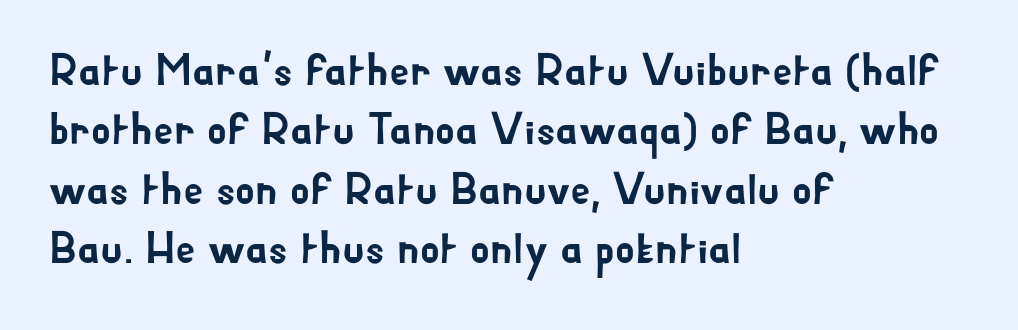
Tall strokes in this sample are plumb rather than angled. Unlike a traditional serif, this face leaves its strokes unadorned. Each row of text sits above clean, open space. In terms of leading, this rendering sits right in the middle.
